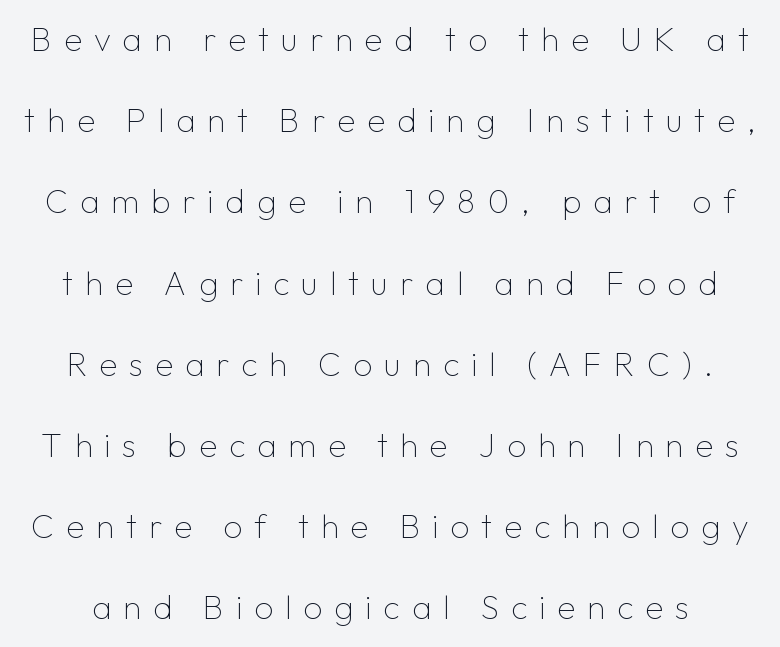
Glance below the letters and you will spot only blank space. The text was rendered using a sans face with plain stroke endings. Every stem runs plumb, perpendicular to the baseline. Heaviness? Minimal to ordinary, like unemphasized prose. You could not count columns in this text — the font is proportionally spaced.
